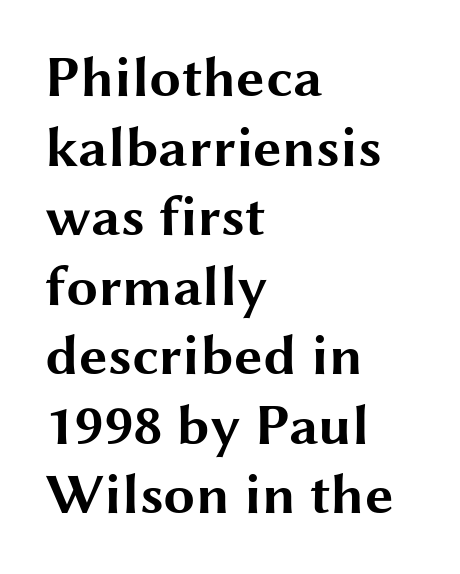
Q: Is the text bold? A: Yes.
Q: Is the text italic (slanted)? A: No, it is upright.
Q: Is the typeface a serif or a sans-serif typeface? A: Sans-serif.
Q: Is the text underlined? A: No.
Q: How is the paragraph aligned? A: Left-aligned.
Q: Is the spacing between letters normal or unusually wide? A: Normal.
Q: Width (condensed, normal, or wide)? A: Wide.
Q: Stroke contrast? A: Medium.
Q: x-height? A: Medium.
Q: Monospaced? A: No.
